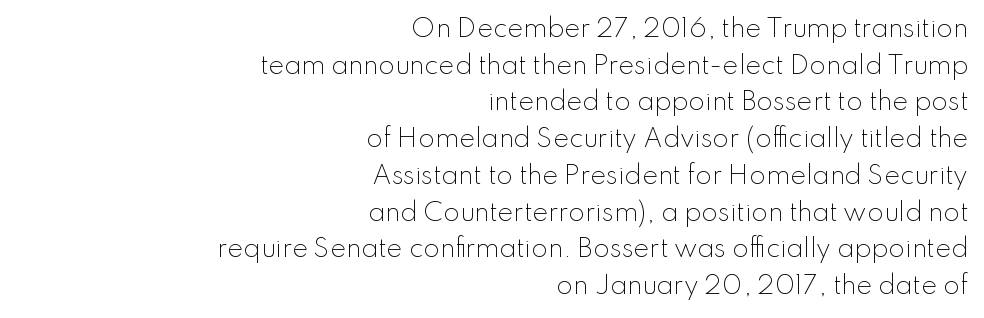
The image shows 24 px text type, upright; set right-aligned, normal line spacing (1.53x), normal letter spacing, not underlined.
